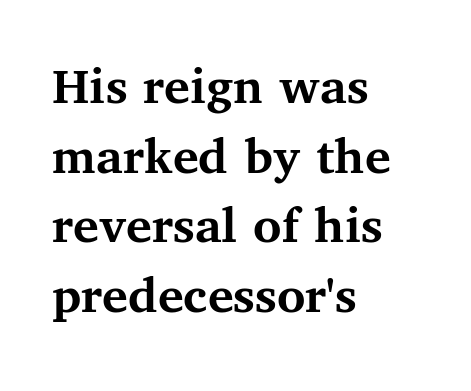
{"serif": "yes", "italic": "no", "bold": "yes", "weight": "semibold", "width": "normal", "stroke_contrast": "medium", "x_height": "medium", "monospaced": "no", "underline": "no", "align": "left", "line_spacing": "normal", "line_spacing_ratio": 1.29, "letter_spacing": "normal", "letter_spacing_em": 0.0, "glyph_px": 54}
